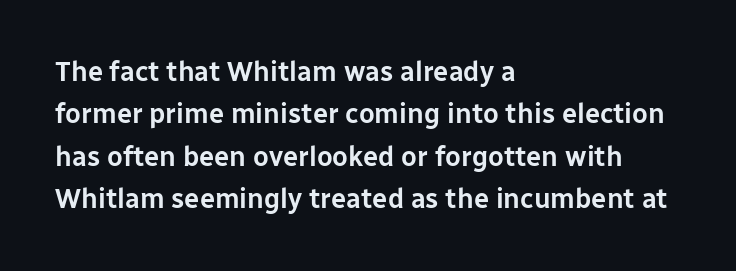
Successive baselines arrive at the customary interval. Tall strokes in this sample are plumb rather than angled. Where is the straight margin? On the left. Lines of text with bare space underneath. Each word holds together tightly as a unit, with standard inter-letter gaps.
